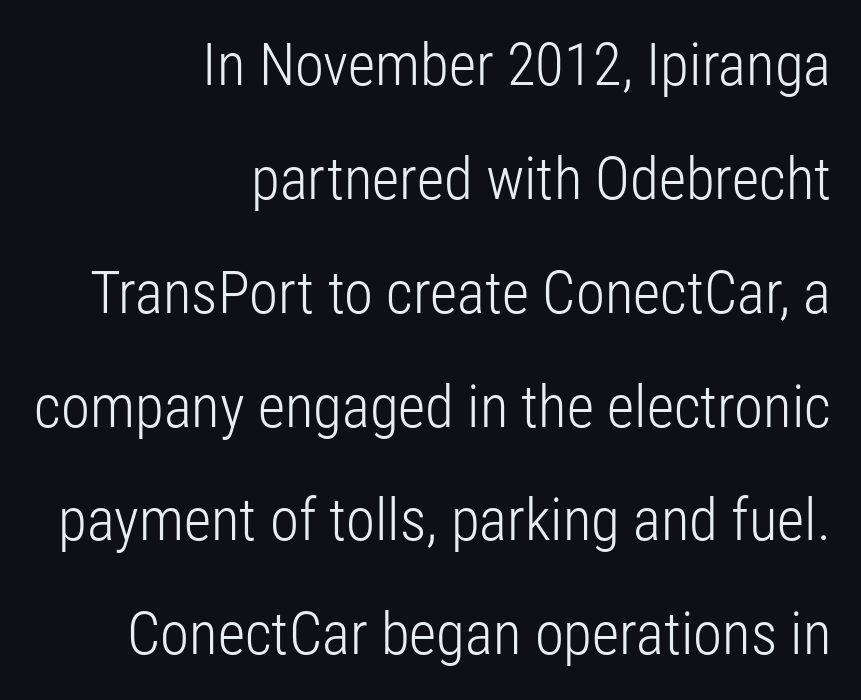
Q: Is the text bold? A: No.
Q: Is the text italic (slanted)? A: No, it is upright.
Q: Is the typeface a serif or a sans-serif typeface? A: Sans-serif.
Q: Is the text underlined? A: No.
Q: How is the paragraph aligned? A: Right-aligned.
Q: Is the spacing between letters normal or unusually wide? A: Normal.
Q: Is the spacing between lines tight, normal or loose? A: Loose.
Q: Width (condensed, normal, or wide)? A: Condensed.
Q: Stroke contrast? A: Low.
Q: x-height? A: Medium.
Q: Monospaced? A: No.
